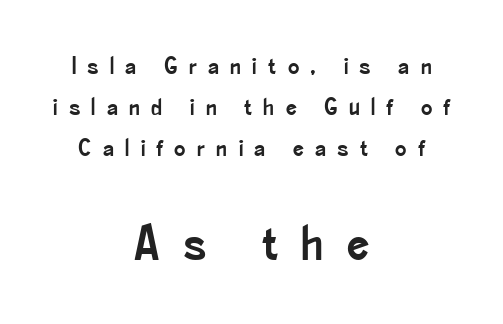
{"serif": "no", "italic": "no", "width": "condensed", "stroke_contrast": "low", "x_height": "small", "monospaced": "no", "underline": "no", "align": "center", "line_spacing": "normal", "line_spacing_ratio": 1.7, "letter_spacing": "wide", "letter_spacing_em": 0.47, "larger_block": "second", "size_ratio": 2.04, "glyph_px": 49}
